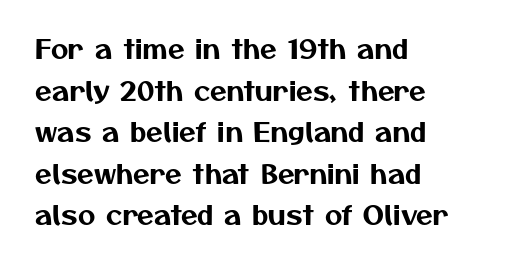
Q: Is the text underlined? A: No.
Q: How is the paragraph aligned? A: Left-aligned.
Q: Is the spacing between letters normal or unusually wide? A: Normal.
Q: Is the spacing between lines tight, normal or loose? A: Normal.
